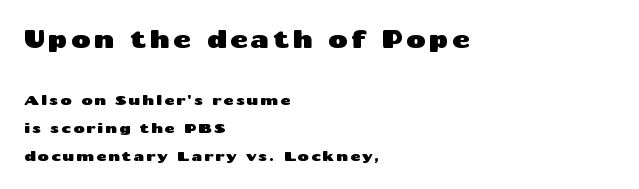
{"italic": "no", "underline": "no", "align": "left", "line_spacing": "loose", "line_spacing_ratio": 1.99, "larger_block": "first", "size_ratio": 1.71, "glyph_px": 24}
